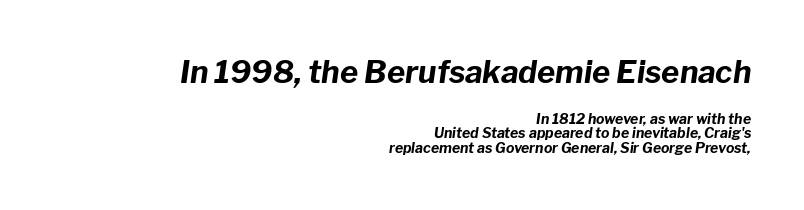
Q: Is the text bold? A: Yes.
Q: Is the text italic (slanted)? A: Yes, it leans right by about 8 degrees.
Q: Is the text underlined? A: No.
Q: How is the paragraph aligned? A: Right-aligned.
Q: Is the spacing between letters normal or unusually wide? A: Normal.
Q: Is the spacing between lines tight, normal or loose? A: Tight.
Q: Which block of text is set in a larger size, the first (top) or the second (bottom)? A: The first (top) one.
Q: Width (condensed, normal, or wide)? A: Normal.
Q: Stroke contrast? A: Low.
Q: x-height? A: Medium.
Q: Monospaced? A: No.
